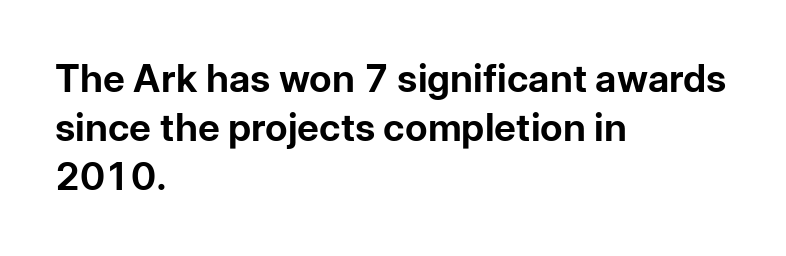
The image shows 38 px bold sans-serif type, upright; set left-aligned, normal line spacing (1.29x), normal letter spacing, not underlined; low stroke contrast and a medium x-height.
